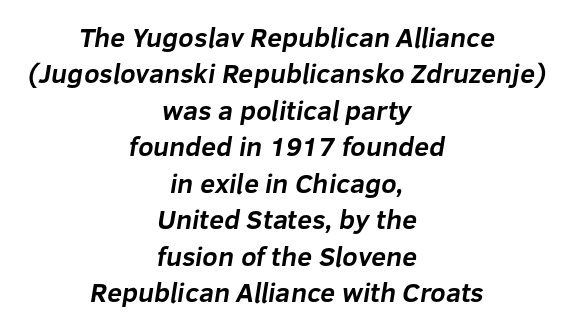
Strokes here are thick enough to call this a true bold. Decoration check: the copy has no underline. The line texture is even and compact thanks to regular tracking. The designer left line spacing at the default. Horizontally, the lines are justified to the midpoint only.
